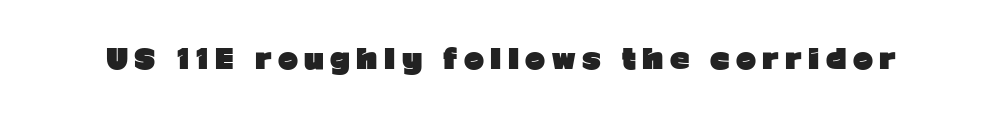
The image shows 27 px bold type, upright; set unusually wide letter spacing (+0.24 em), not underlined.
